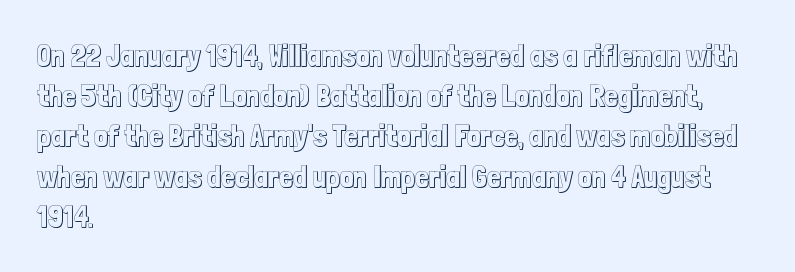
{"italic": "no", "width": "condensed", "x_height": "medium", "monospaced": "no", "underline": "no", "align": "left", "line_spacing": "normal", "line_spacing_ratio": 1.34, "letter_spacing": "normal", "letter_spacing_em": 0.0, "glyph_px": 30}
